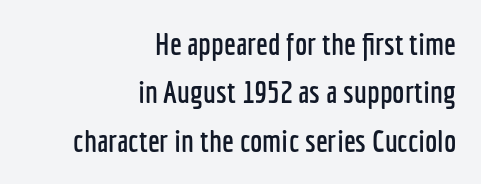
The image shows 31 px condensed sans-serif type, upright; set right-aligned, normal line spacing (1.56x), normal letter spacing, not underlined; low stroke contrast and a medium x-height.
